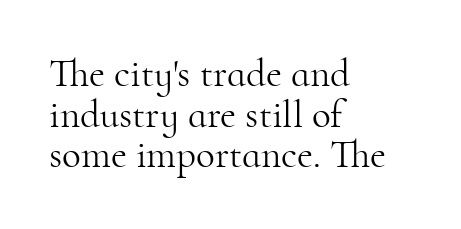
Honestly, there is no underline to notice here at all. The text block is weighted toward the left margin, trailing off unevenly rightward. Successive baselines arrive quickly, one right under another. A light-to-regular cut is what we see here. The designer went with a serif here, giving each stem small feet.
